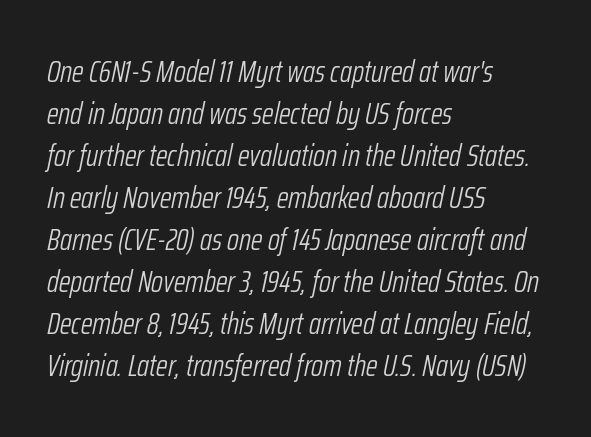
The image shows 30 px light, condensed type, italic (leaning right); set left-aligned, normal line spacing (1.4x), normal letter spacing, not underlined; low stroke contrast and a medium x-height.
